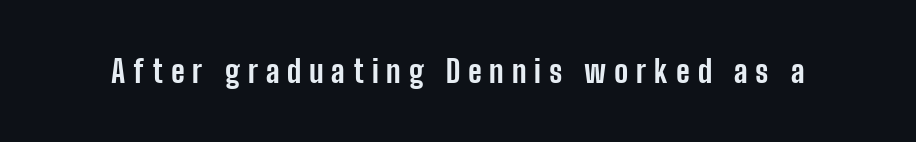
Unlike a traditional serif, this face leaves its strokes unadorned. A typesetter would call this heavily tracked-out type. Lines of text with bare space underneath. Typographic density is high because the face is bold. Every character sits straight up, as roman type does. A typesetter would call this proportional, since set widths differ per character.
